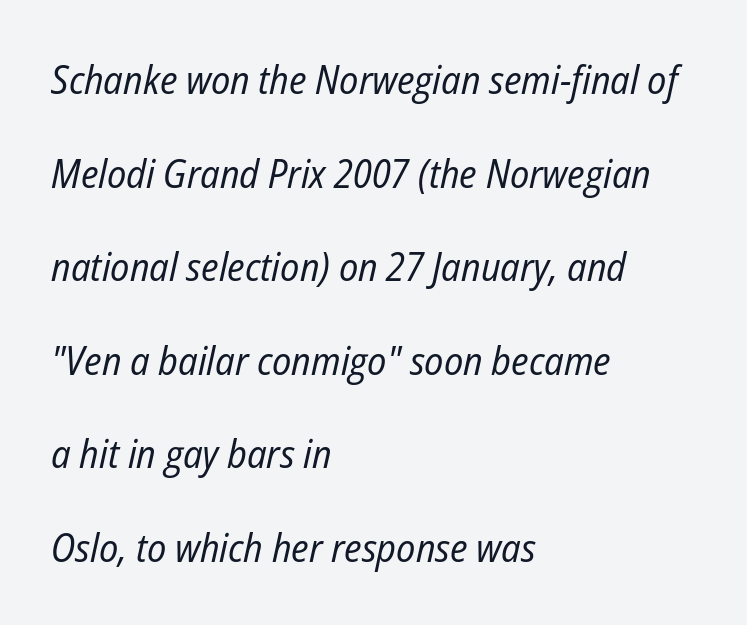
Q: Is the text bold? A: No.
Q: Is the text italic (slanted)? A: Yes, it leans right by about 12 degrees.
Q: Is the text underlined? A: No.
Q: How is the paragraph aligned? A: Left-aligned.
Q: Is the spacing between letters normal or unusually wide? A: Normal.
Q: Is the spacing between lines tight, normal or loose? A: Loose.
Q: Width (condensed, normal, or wide)? A: Condensed.
Q: Stroke contrast? A: Low.
Q: x-height? A: Medium.
Q: Monospaced? A: No.
